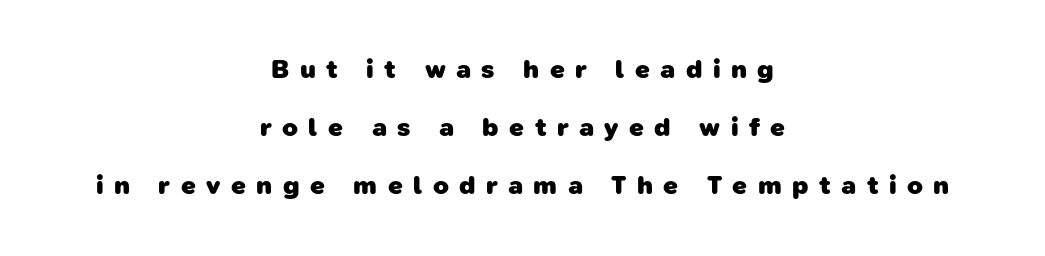
{"bold": "yes", "underline": "no", "align": "center", "line_spacing": "loose", "line_spacing_ratio": 2.24, "letter_spacing": "wide", "letter_spacing_em": 0.4, "glyph_px": 26}
